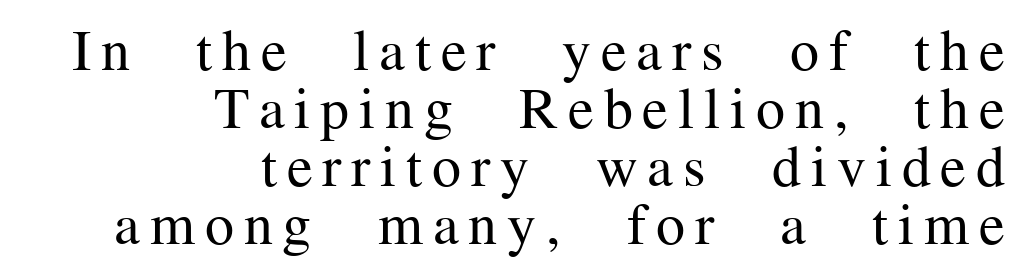
{"serif": "yes", "italic": "no", "bold": "no", "weight": "regular", "width": "normal", "stroke_contrast": "medium", "x_height": "medium", "monospaced": "no", "underline": "no", "align": "right", "line_spacing": "tight", "line_spacing_ratio": 1.0, "glyph_px": 58}
